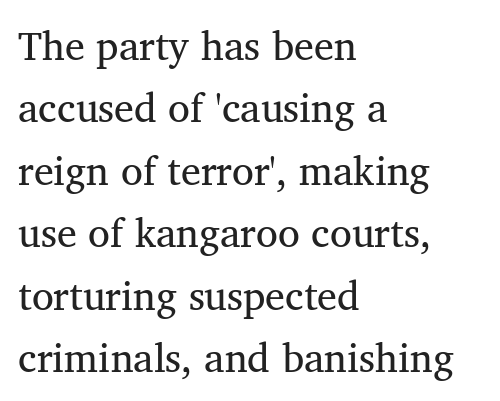
{"serif": "yes", "italic": "no", "bold": "no", "weight": "regular", "width": "normal", "stroke_contrast": "medium", "x_height": "medium", "monospaced": "no", "underline": "no", "align": "left", "line_spacing": "normal", "line_spacing_ratio": 1.56, "letter_spacing": "normal", "letter_spacing_em": 0.0, "glyph_px": 40}
